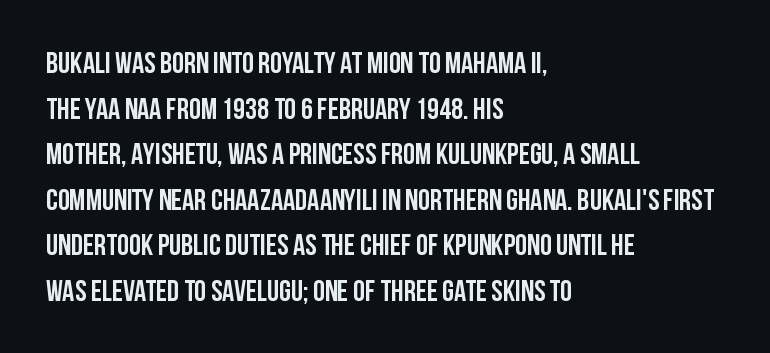
Varying glyph widths throughout — classic text-font behaviour. Italic? Not at all — the glyphs are vertical. Nobody touched the tracking dial on this one. Leading matches the norm, producing a regular column.
